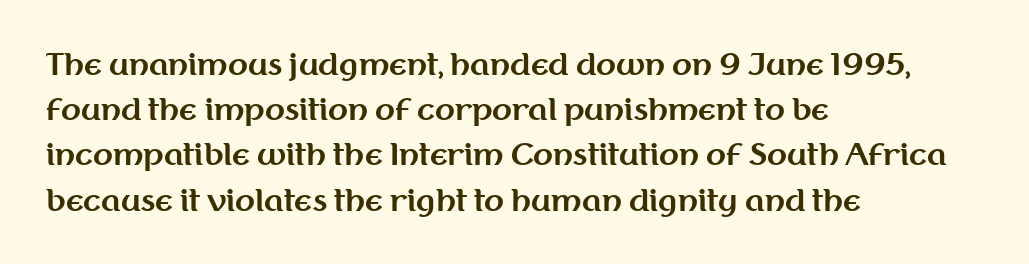
The image shows 29 px bold sans-serif type, upright; set left-aligned, normal line spacing (1.56x), normal letter spacing, not underlined; medium stroke contrast and a medium x-height.
